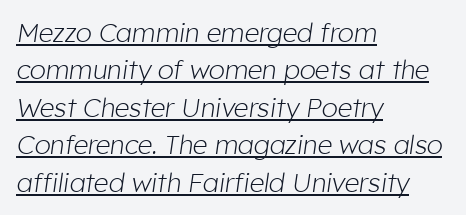
Q: Is the text bold? A: No.
Q: Is the text italic (slanted)? A: Yes, it leans right by about 8 degrees.
Q: Is the text underlined? A: Yes.
Q: How is the paragraph aligned? A: Left-aligned.
Q: Is the spacing between letters normal or unusually wide? A: Normal.
Q: Is the spacing between lines tight, normal or loose? A: Normal.
